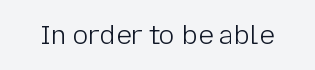
Q: Is the text bold? A: No.
Q: Is the text italic (slanted)? A: No, it is upright.
Q: Is the text underlined? A: No.
Q: Is the spacing between letters normal or unusually wide? A: Normal.
